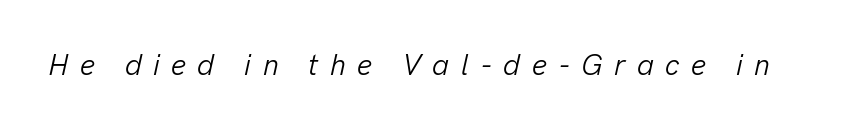
Q: Is the text bold? A: No.
Q: Is the text italic (slanted)? A: Yes, it leans right by about 13 degrees.
Q: Is the text underlined? A: No.
Q: Is the spacing between letters normal or unusually wide? A: Unusually wide.
Q: Width (condensed, normal, or wide)? A: Normal.
Q: Stroke contrast? A: Low.
Q: x-height? A: Medium.
Q: Monospaced? A: No.
